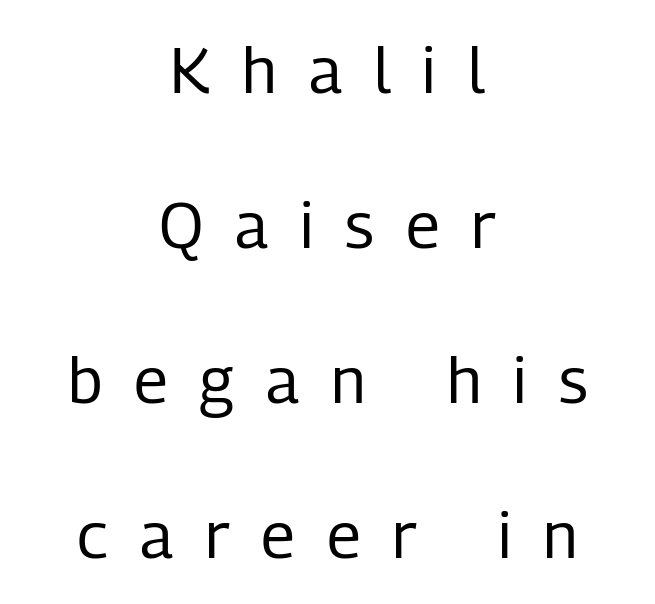
The image shows 64 px regular-weight, condensed sans-serif type, upright; set centered, loose line spacing (2.42x), unusually wide letter spacing (+0.5 em), not underlined; low stroke contrast and a medium x-height.
